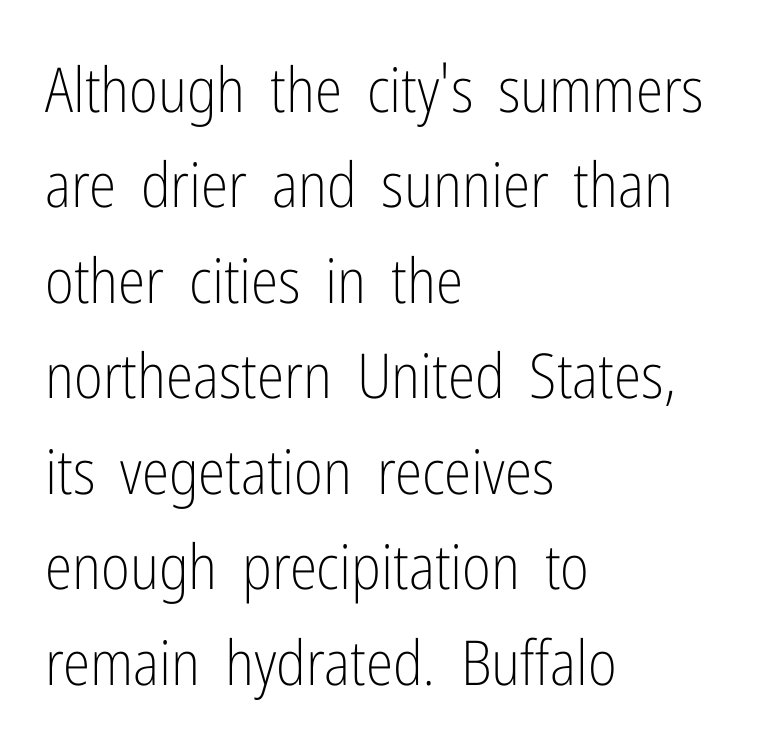
The image shows 62 px light, condensed sans-serif type, upright; set left-aligned, normal line spacing (1.54x), normal letter spacing, not underlined; low stroke contrast and a medium x-height.
